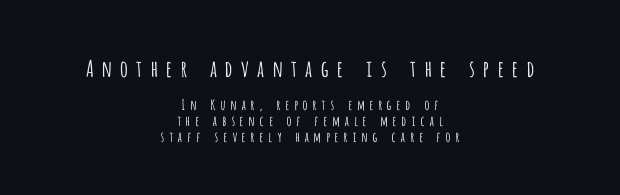
Weight: not bold — regular or lighter. Substantial extra tracking has been applied to these lines. Two sizes are in play, and the larger belongs to the first block. This is the regular roman posture of the typeface. This block would grow much taller if given ordinary leading; it's compressed now. Quick note: underline off.
